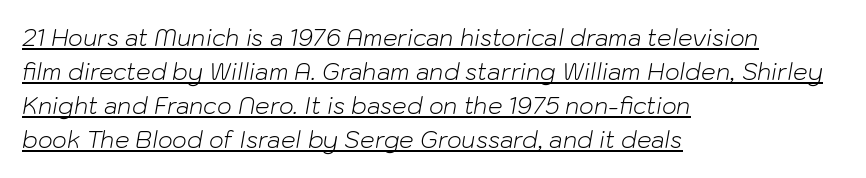
Q: Is the text bold? A: No.
Q: Is the text italic (slanted)? A: Yes, it leans right by about 10 degrees.
Q: Is the text underlined? A: Yes.
Q: How is the paragraph aligned? A: Left-aligned.
Q: Is the spacing between letters normal or unusually wide? A: Normal.
Q: Is the spacing between lines tight, normal or loose? A: Normal.
